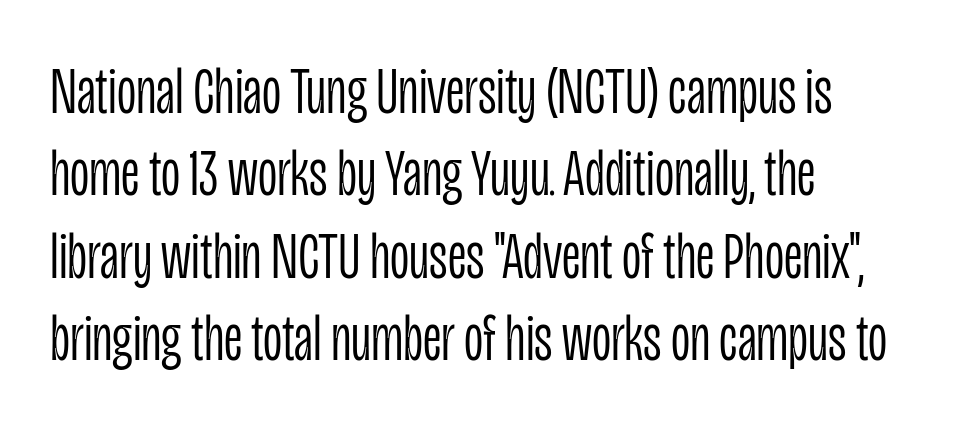
Layout note: lines flush left. Does the lettering tilt? It doesn't — this is upright. Is the type heavy? It reads as light-to-regular instead. The area under the type is left untouched. The passage shown is typed in a proportional face where columns would drift. Letter spacing: default.
